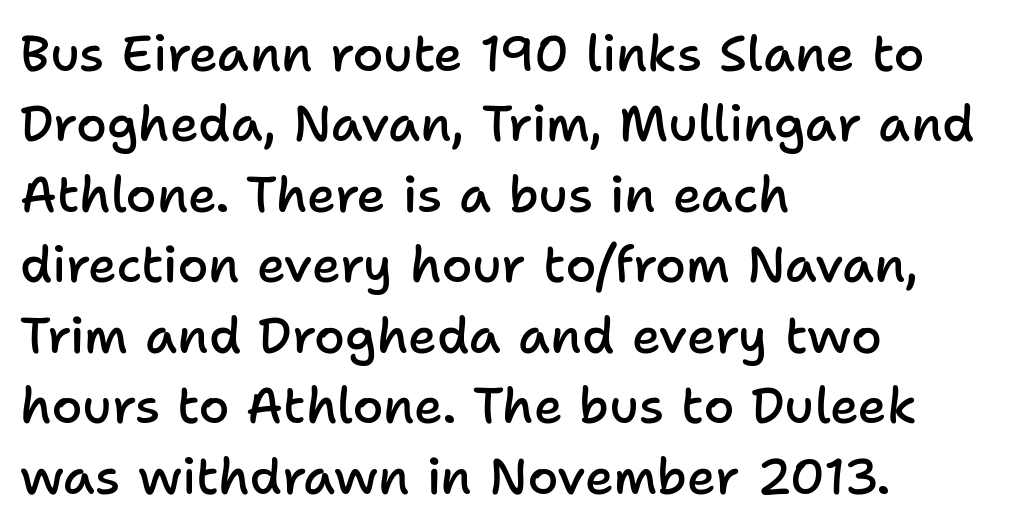
Words appear dense and cohesive because spacing is normal. A typesetter would call this leading conventional body-copy spacing. The passage shown is typed in a proportional face where columns would drift. Italic: no, the glyphs are upright roman. Moderately thickened strokes mark this as semibold type. I'd call this a sans setting — the letters go barefoot.
